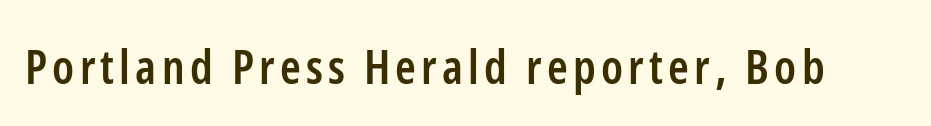
{"serif": "no", "italic": "no", "bold": "semi", "weight": "semibold", "width": "condensed", "stroke_contrast": "low", "x_height": "medium", "monospaced": "no", "underline": "no", "glyph_px": 47}
